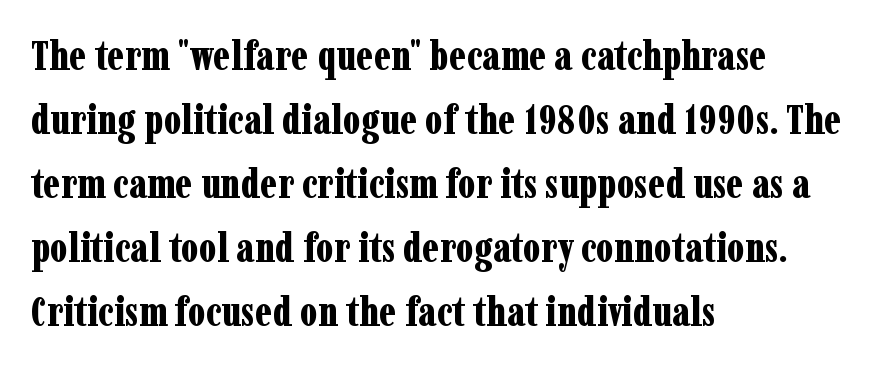
{"serif": "yes", "italic": "no", "bold": "yes", "weight": "bold", "width": "condensed", "stroke_contrast": "low", "x_height": "medium", "monospaced": "no", "underline": "no", "align": "left", "line_spacing": "normal", "line_spacing_ratio": 1.56, "letter_spacing": "normal", "letter_spacing_em": 0.0, "glyph_px": 41}
